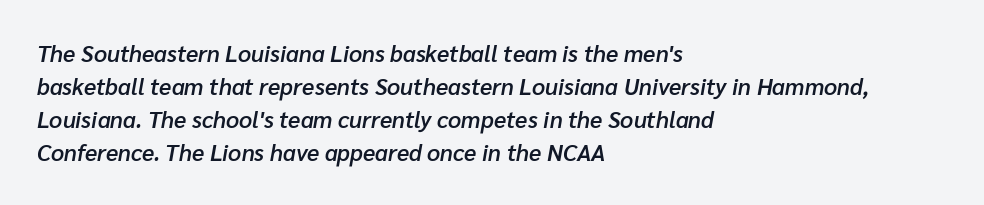
Q: Is the text bold? A: Semi-bold.
Q: Is the text italic (slanted)? A: Yes, it leans right by about 10 degrees.
Q: Is the text underlined? A: No.
Q: How is the paragraph aligned? A: Left-aligned.
Q: Is the spacing between letters normal or unusually wide? A: Normal.
Q: Is the spacing between lines tight, normal or loose? A: Normal.
